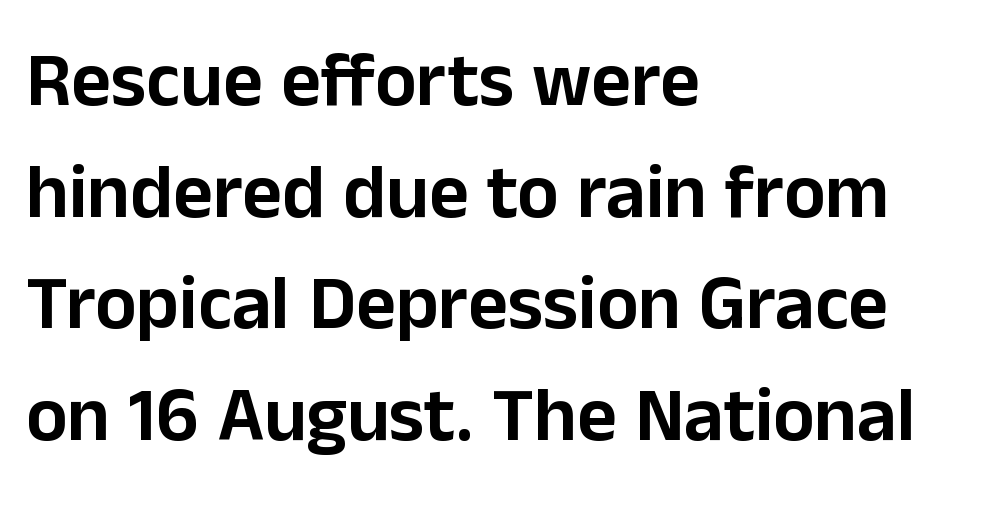
{"serif": "no", "italic": "no", "width": "normal", "stroke_contrast": "low", "x_height": "medium", "monospaced": "no", "underline": "no", "align": "left", "line_spacing": "normal", "line_spacing_ratio": 1.45, "letter_spacing": "normal", "letter_spacing_em": 0.0, "glyph_px": 77}
